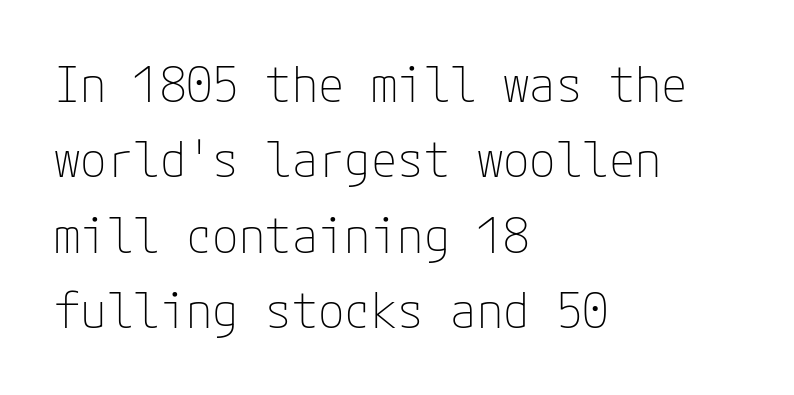
Q: Is the text bold? A: No.
Q: Is the text italic (slanted)? A: No, it is upright.
Q: Is the typeface a serif or a sans-serif typeface? A: Sans-serif.
Q: Is the text underlined? A: No.
Q: How is the paragraph aligned? A: Left-aligned.
Q: Is the spacing between letters normal or unusually wide? A: Normal.
Q: Is the spacing between lines tight, normal or loose? A: Normal.
Q: Width (condensed, normal, or wide)? A: Normal.
Q: Stroke contrast? A: Low.
Q: x-height? A: Medium.
